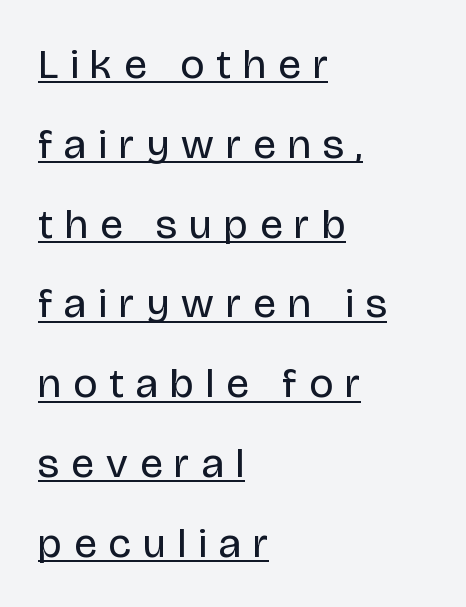
The image shows 42 px regular-weight sans-serif type, upright; set left-aligned, loose line spacing (1.9x), unusually wide letter spacing (+0.29 em), underlined; low stroke contrast and a large x-height.
